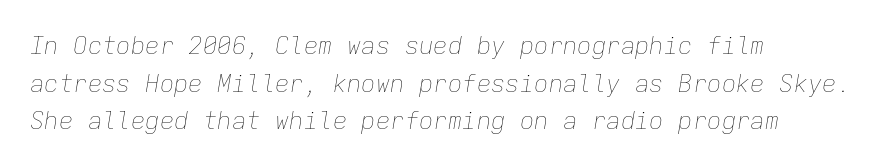
Is this a heavy cut? Hardly; it is regular or lighter. There's an unmistakable incline to the writing here. Short note: letters normally spaced. The rag falls on the right side of this text block.
